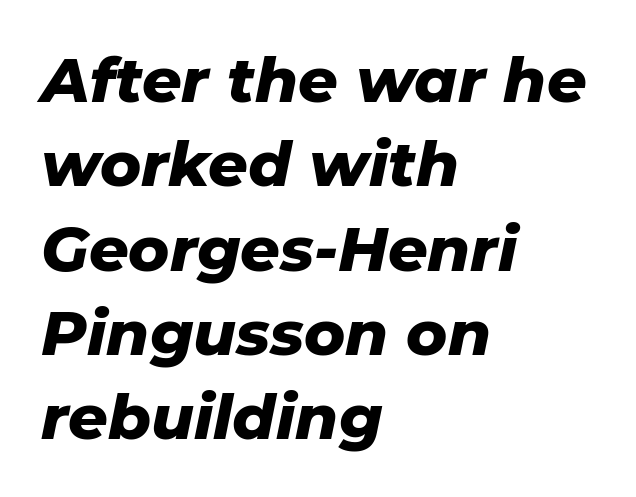
{"italic": "yes", "lean": "right", "slant_degrees": 11, "bold": "yes", "weight": "heavy", "width": "normal", "stroke_contrast": "low", "x_height": "medium", "monospaced": "no", "underline": "no", "align": "left", "line_spacing": "normal", "line_spacing_ratio": 1.36, "letter_spacing": "normal", "letter_spacing_em": 0.0, "glyph_px": 62}
